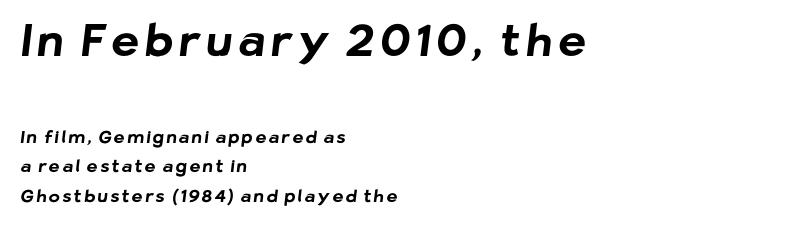
Q: Is the text bold? A: Yes.
Q: Is the typeface a serif or a sans-serif typeface? A: Sans-serif.
Q: Is the text underlined? A: No.
Q: How is the paragraph aligned? A: Left-aligned.
Q: Which block of text is set in a larger size, the first (top) or the second (bottom)? A: The first (top) one.
Q: Width (condensed, normal, or wide)? A: Normal.
Q: Stroke contrast? A: Low.
Q: x-height? A: Medium.
Q: Monospaced? A: No.
